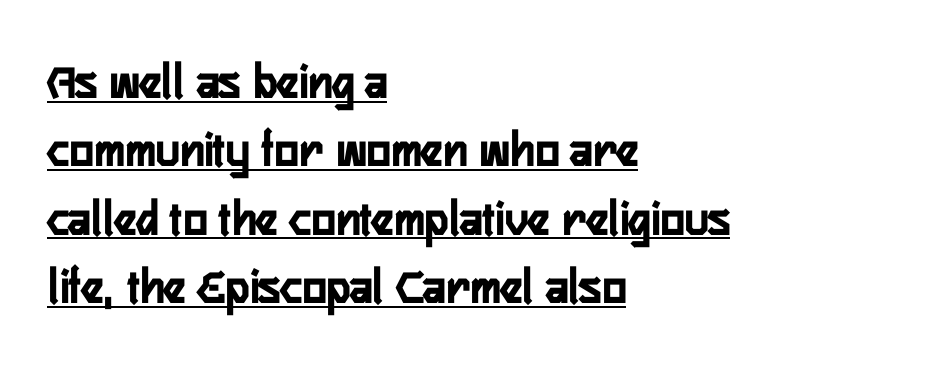
Q: Is the text bold? A: Yes.
Q: Is the text italic (slanted)? A: No, it is upright.
Q: Is the typeface a serif or a sans-serif typeface? A: Sans-serif.
Q: Is the text underlined? A: Yes.
Q: How is the paragraph aligned? A: Left-aligned.
Q: Is the spacing between letters normal or unusually wide? A: Normal.
Q: Is the spacing between lines tight, normal or loose? A: Normal.
Q: Width (condensed, normal, or wide)? A: Condensed.
Q: Stroke contrast? A: Low.
Q: x-height? A: Medium.
Q: Monospaced? A: No.
